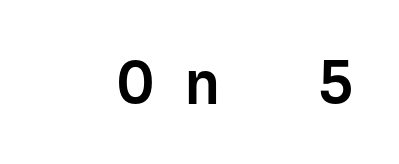
The image shows 63 px semibold sans-serif type, upright, monospaced; set unusually wide letter spacing (+0.47 em), not underlined; low stroke contrast and a medium x-height.
